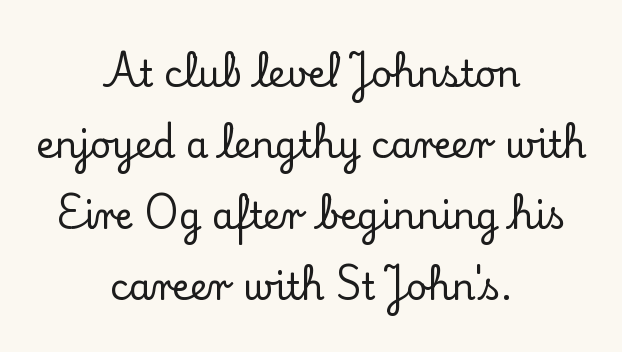
{"serif": "yes", "italic": "no", "width": "normal", "stroke_contrast": "low", "x_height": "small", "monospaced": "no", "underline": "no", "align": "center", "line_spacing": "loose", "line_spacing_ratio": 1.97, "letter_spacing": "normal", "letter_spacing_em": 0.0, "glyph_px": 36}
